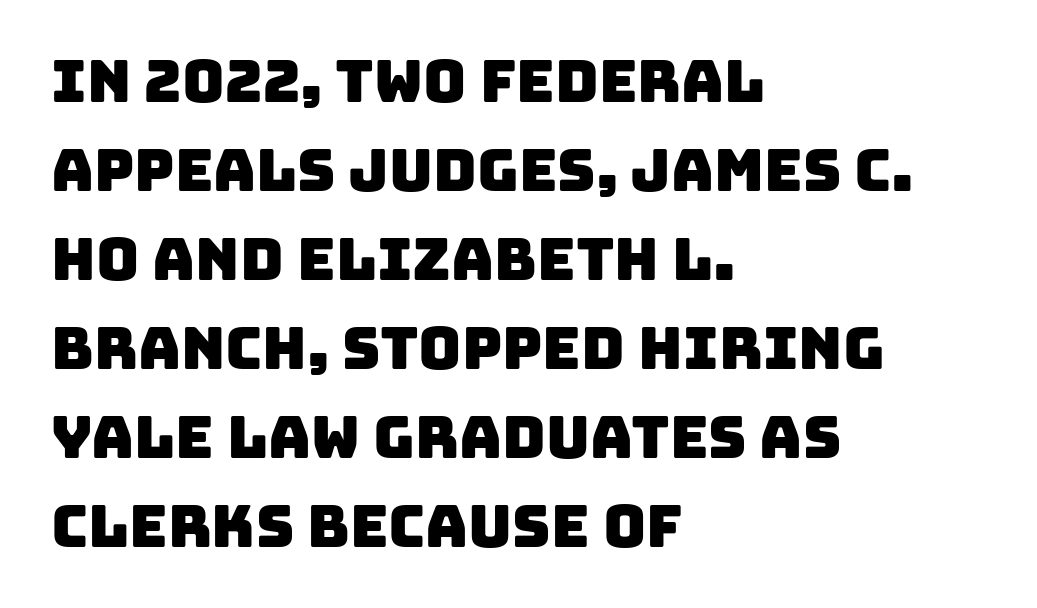
Letterform terminals end flat and unadorned throughout the passage. What stands out about the letter spacing? Nothing — it is the standard amount. The rendering uses natural spacing where letterforms have individual widths. If you measured baseline to baseline, you'd find a middling distance. Glance below the letters and you will spot only blank space.
